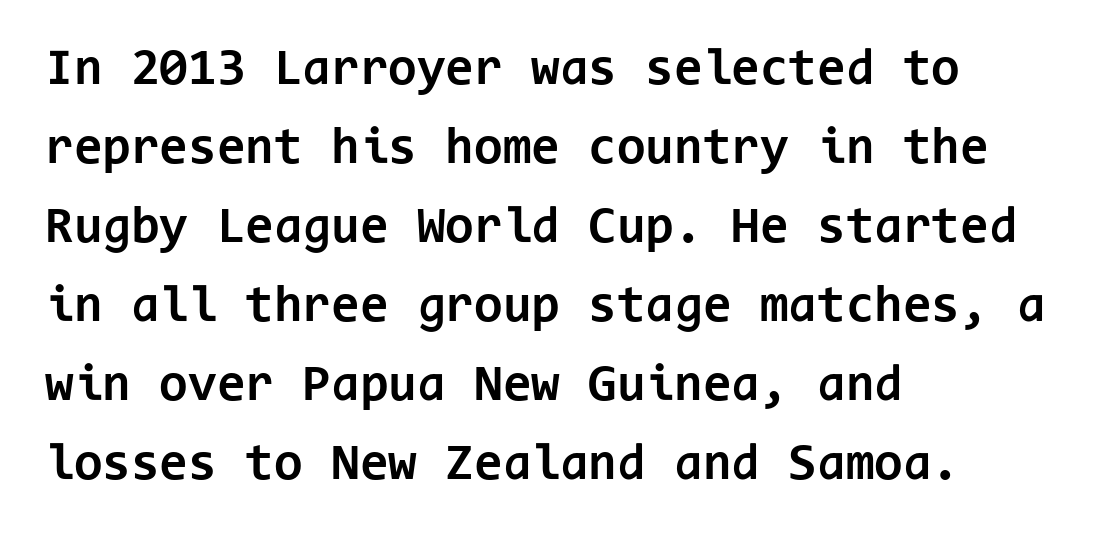
{"serif": "no", "italic": "no", "bold": "yes", "weight": "bold", "width": "normal", "stroke_contrast": "low", "x_height": "medium", "monospaced": "yes", "underline": "no", "align": "left", "line_spacing": "normal", "line_spacing_ratio": 1.52, "letter_spacing": "normal", "letter_spacing_em": 0.0, "glyph_px": 52}
